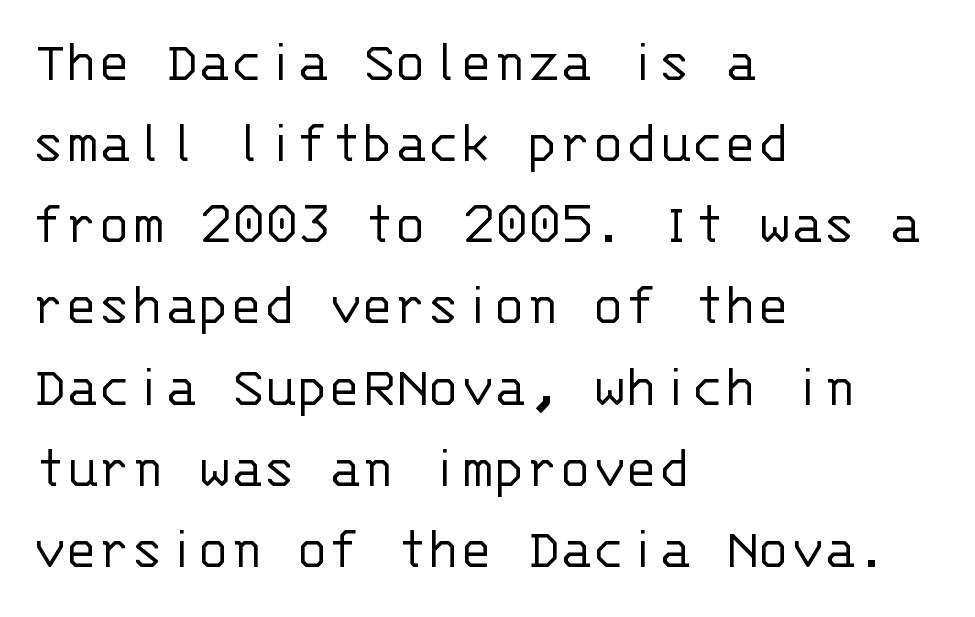
Upright lettering throughout. Whoever set this chose a conventional vertical rhythm. Short note: letters normally spaced. Compared with a centered layout, this one pins lines to the left instead. Stems and bowls with no extra thickness — not bold. Examine the stroke ends and you'll find no serifs.
